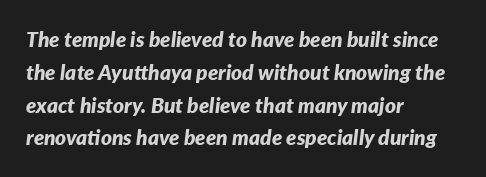
{"italic": "yes", "lean": "right", "slant_degrees": 7, "bold": "yes", "underline": "no", "align": "left", "line_spacing": "normal", "line_spacing_ratio": 1.56, "letter_spacing": "normal", "letter_spacing_em": 0.0, "glyph_px": 21}
